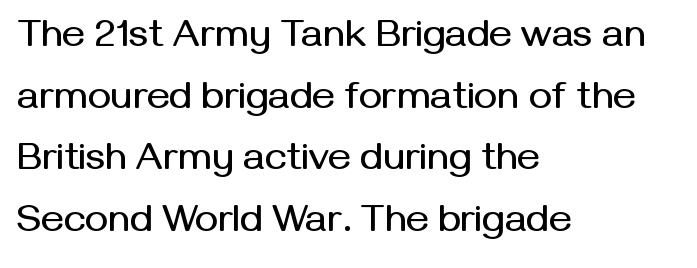
{"serif": "no", "italic": "no", "width": "normal", "stroke_contrast": "medium", "x_height": "medium", "monospaced": "no", "underline": "no", "align": "left", "line_spacing": "normal", "line_spacing_ratio": 1.58, "letter_spacing": "normal", "letter_spacing_em": 0.0, "glyph_px": 39}
